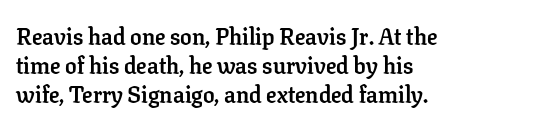
Q: Is the text bold? A: Yes.
Q: Is the text italic (slanted)? A: No, it is upright.
Q: Is the text underlined? A: No.
Q: How is the paragraph aligned? A: Left-aligned.
Q: Is the spacing between letters normal or unusually wide? A: Normal.
Q: Is the spacing between lines tight, normal or loose? A: Normal.
